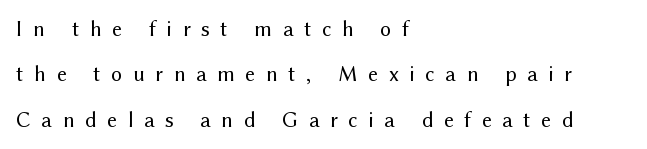
Q: Is the text bold? A: No.
Q: Is the text italic (slanted)? A: No, it is upright.
Q: Is the text underlined? A: No.
Q: How is the paragraph aligned? A: Left-aligned.
Q: Is the spacing between letters normal or unusually wide? A: Unusually wide.
Q: Is the spacing between lines tight, normal or loose? A: Loose.
